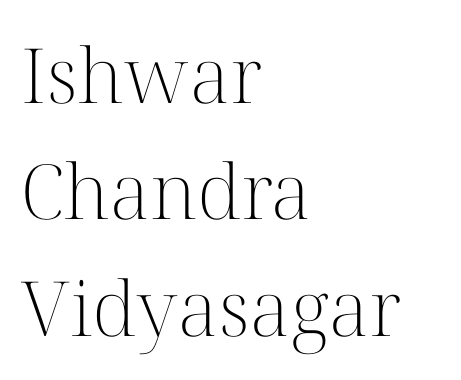
Unmarked baselines from the first word to the last. This rendering leaves character spacing at its baseline value. Stroke terminals: seriffed. Line beginnings align vertically; line endings do not. Does the leading feel generous? No, just average.
